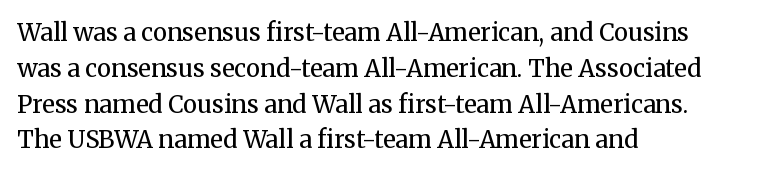
{"italic": "no", "bold": "no", "underline": "no", "align": "left", "line_spacing": "normal", "line_spacing_ratio": 1.49, "letter_spacing": "normal", "letter_spacing_em": 0.0, "glyph_px": 24}
